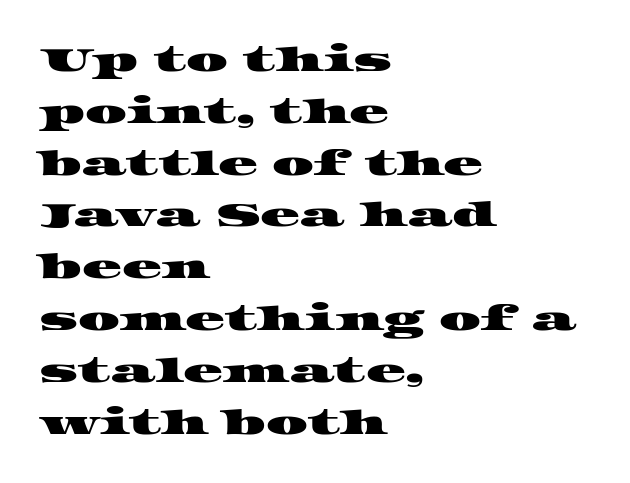
Q: Is the typeface a serif or a sans-serif typeface? A: Serif.
Q: Is the text underlined? A: No.
Q: How is the paragraph aligned? A: Left-aligned.
Q: Is the spacing between letters normal or unusually wide? A: Normal.
Q: Is the spacing between lines tight, normal or loose? A: Normal.
Q: Width (condensed, normal, or wide)? A: Wide.
Q: Stroke contrast? A: High.
Q: x-height? A: Large.
Q: Monospaced? A: No.
